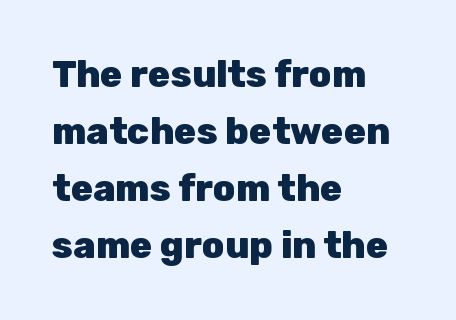
The image shows 37 px heavy sans-serif type, upright; set left-aligned, normal line spacing (1.54x), normal letter spacing, not underlined; low stroke contrast and a medium x-height.
